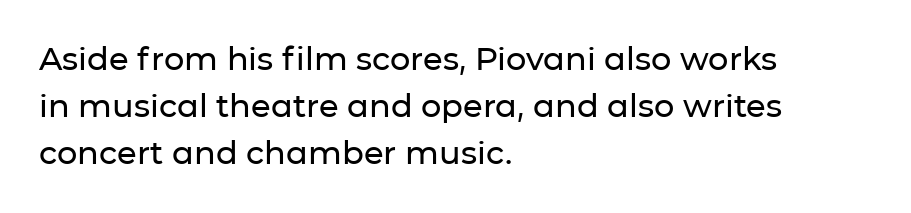
Q: Is the text italic (slanted)? A: No, it is upright.
Q: Is the typeface a serif or a sans-serif typeface? A: Sans-serif.
Q: Is the text underlined? A: No.
Q: How is the paragraph aligned? A: Left-aligned.
Q: Is the spacing between letters normal or unusually wide? A: Normal.
Q: Is the spacing between lines tight, normal or loose? A: Normal.
Q: Width (condensed, normal, or wide)? A: Normal.
Q: Stroke contrast? A: Low.
Q: x-height? A: Medium.
Q: Monospaced? A: No.
